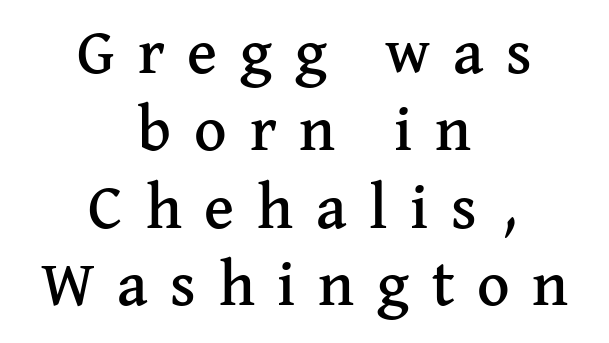
The image shows 63 px serif type, upright; set centered, line spacing 1.23x, unusually wide letter spacing (+0.36 em), not underlined; medium stroke contrast and a medium x-height.
